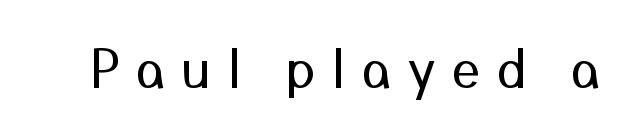
The rendering inserts visible extra space after every character. I'd call this a sans setting — the letters go barefoot. Think of a printed novel: that variable character pitch is what you see here. Glance below the letters and you will spot only blank space. Counters stay open thanks to moderate or lighter strokes.
